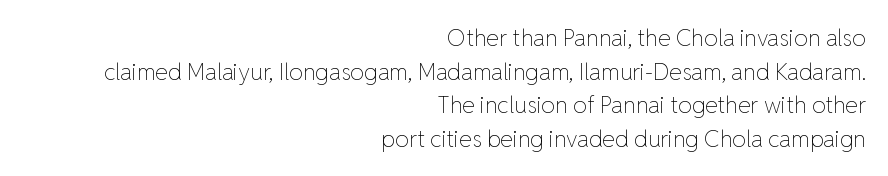
This block has exactly the height ordinary leading produces. Compared with a flush-left layout, this one pins lines to the opposite, right side. Quick note: not italic, upright. The space directly below the letters is spotless.
